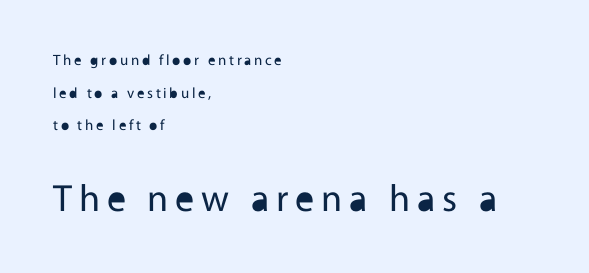
The strokes are not fattened; the text isn't bold. Caption: upper text group reduced, lower text group enlarged. This sample uses an upright cut, with every glyph sitting square on the baseline. Horizontally, the lines are justified to the leading edge only. The rendering uses a large line-height, opening up the rows.
